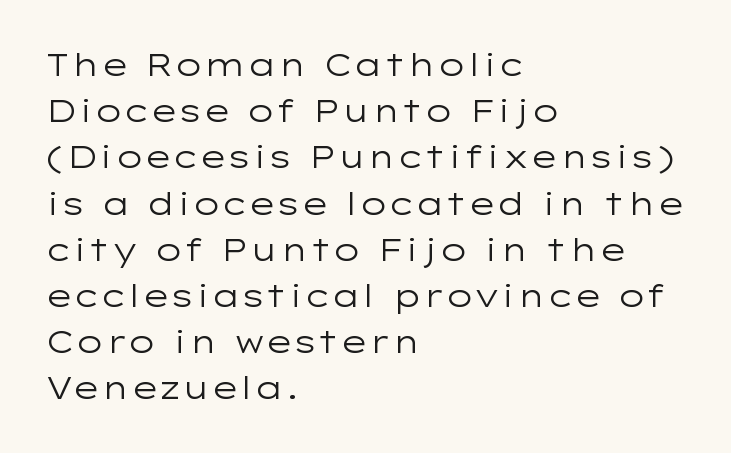
How would I describe the line gaps? Plain and ordinary. This rendering features lettering with no underline. The characters are drawn with everyday or finer stroke widths. Does the copy run flush right? No — it runs flush left. Is the letter spacing exaggerated? No — it looks like the ordinary default. No italicization has been applied; the sample stays upright.
